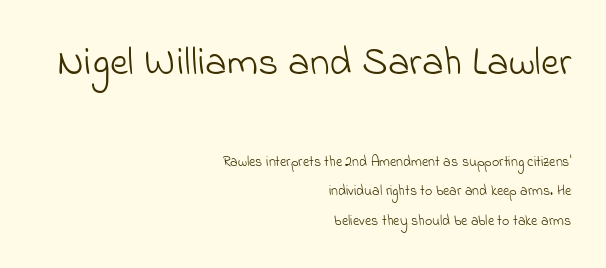
Rows of type keep a wide berth in the vertical direction. The space directly below the letters is spotless. The designer went with a sans here, leaving each stem footless. Bigger letters appear in the top chunk; the bottom chunk is reduced. This sample has the flowing, uneven cadence of proportional lettering.
